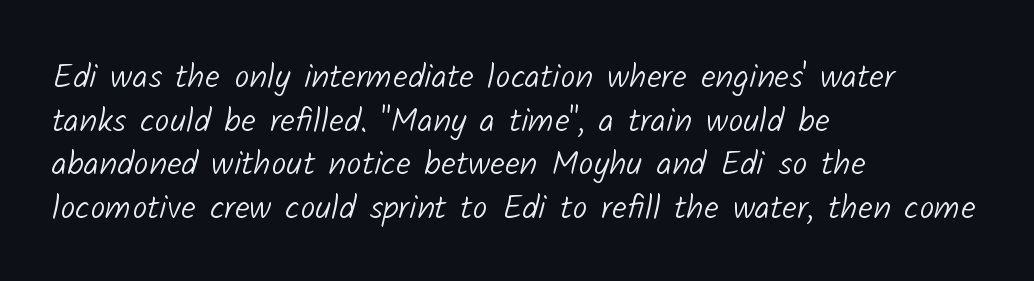
{"serif": "no", "bold": "no", "weight": "light", "width": "normal", "stroke_contrast": "low", "x_height": "medium", "monospaced": "no", "underline": "no", "align": "left", "line_spacing": "normal", "line_spacing_ratio": 1.28, "letter_spacing": "normal", "letter_spacing_em": 0.0, "glyph_px": 34}
